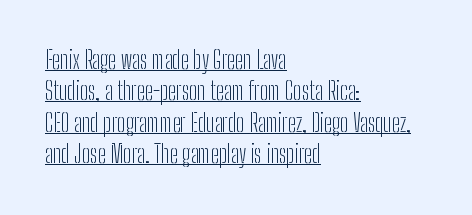
Visually the block forms a straight wall on the left and a jagged coastline on the right. The typography opts for an upright posture over an oblique one. The letterforms sit at book weight or below. Nobody touched the tracking dial on this one.
